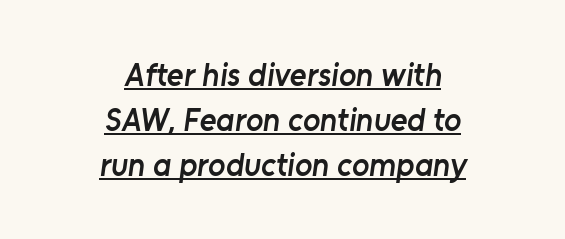
Q: Is the text bold? A: Semi-bold.
Q: Is the typeface a serif or a sans-serif typeface? A: Sans-serif.
Q: Is the text underlined? A: Yes.
Q: How is the paragraph aligned? A: Centered.
Q: Is the spacing between letters normal or unusually wide? A: Normal.
Q: Is the spacing between lines tight, normal or loose? A: Normal.
Q: Width (condensed, normal, or wide)? A: Normal.
Q: Stroke contrast? A: Low.
Q: x-height? A: Medium.
Q: Monospaced? A: No.
